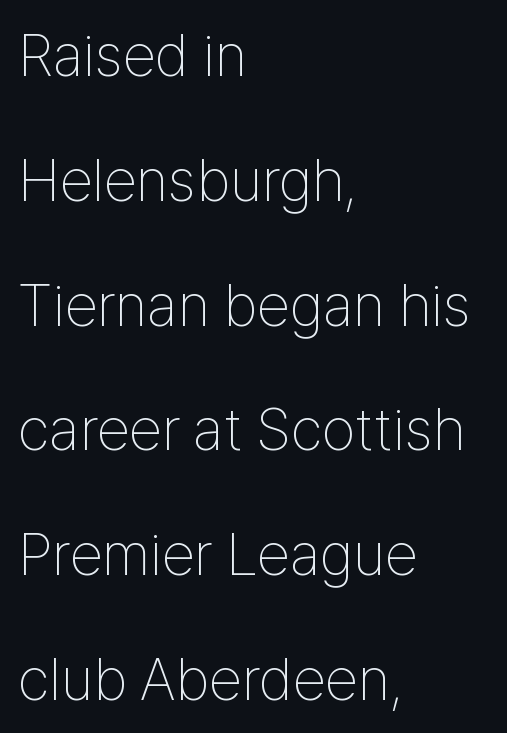
The image shows 60 px thin, condensed sans-serif type, upright; set left-aligned, loose line spacing (2.08x), normal letter spacing, not underlined; low stroke contrast and a medium x-height.
